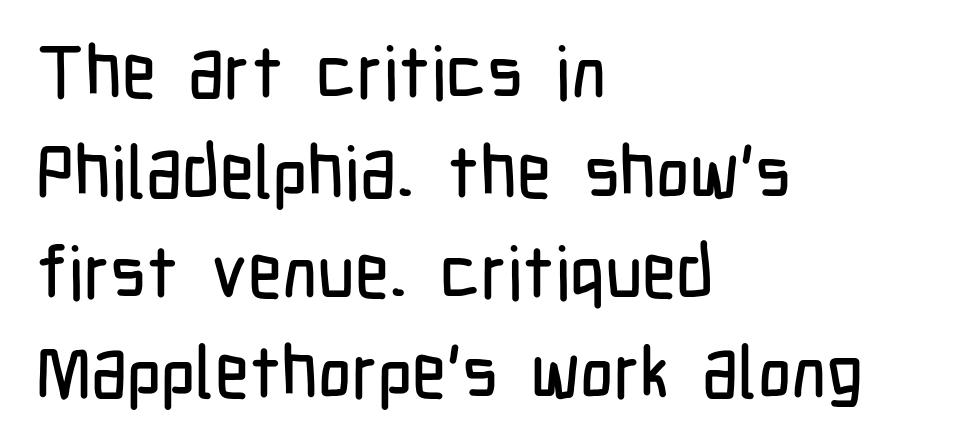
Observe the ordinary spacing: letters are neighbours, not strangers. Descenders are the only things crossing below the line. If you drew a ruler down the left edge, every line would touch it. The passage shown is typed in a proportional face where columns would drift. Every character sits straight up, as roman type does. What kind of face is this? One without serifs — a sans.
